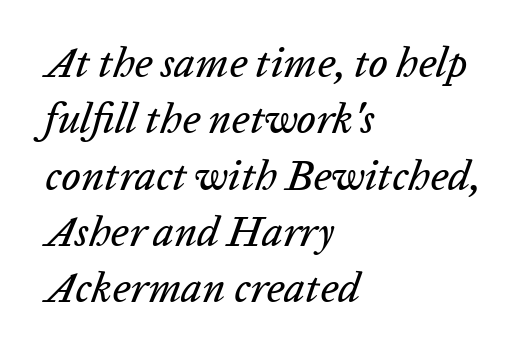
Q: Is the text italic (slanted)? A: Yes, it leans right by about 20 degrees.
Q: Is the text underlined? A: No.
Q: How is the paragraph aligned? A: Left-aligned.
Q: Is the spacing between letters normal or unusually wide? A: Normal.
Q: Is the spacing between lines tight, normal or loose? A: Normal.
Q: Width (condensed, normal, or wide)? A: Normal.
Q: Stroke contrast? A: Low.
Q: x-height? A: Medium.
Q: Monospaced? A: No.
